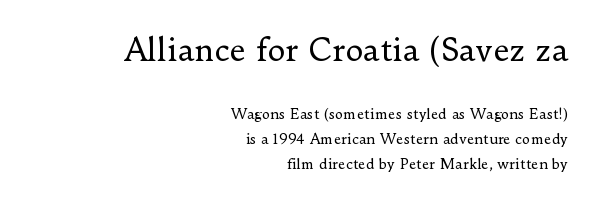
The image shows 31 px regular-weight serif type, upright; set right-aligned, line spacing 1.76x, normal letter spacing, not underlined; the first (top) block is 2.21x larger; low stroke contrast and a small x-height.
